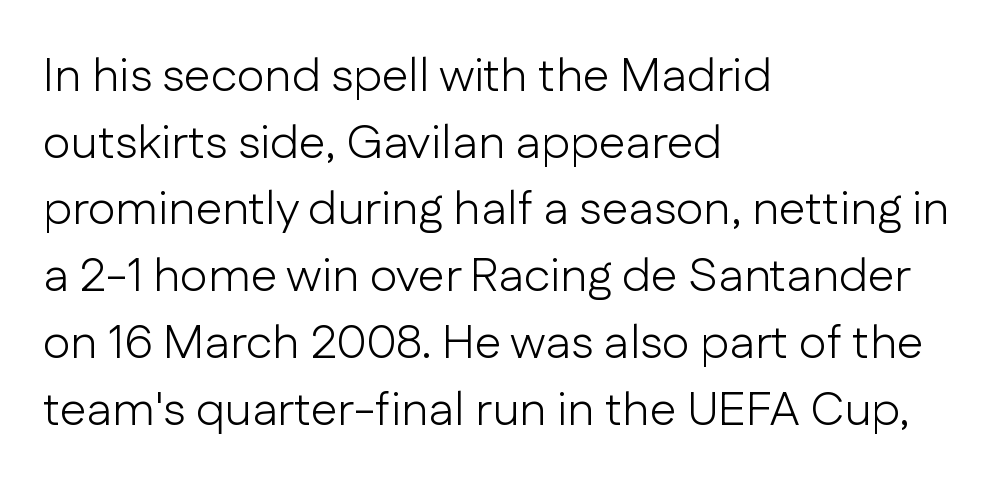
Q: Is the text bold? A: No.
Q: Is the text italic (slanted)? A: No, it is upright.
Q: Is the typeface a serif or a sans-serif typeface? A: Sans-serif.
Q: Is the text underlined? A: No.
Q: How is the paragraph aligned? A: Left-aligned.
Q: Is the spacing between letters normal or unusually wide? A: Normal.
Q: Is the spacing between lines tight, normal or loose? A: Normal.
Q: Width (condensed, normal, or wide)? A: Normal.
Q: Stroke contrast? A: Low.
Q: x-height? A: Medium.
Q: Monospaced? A: No.
